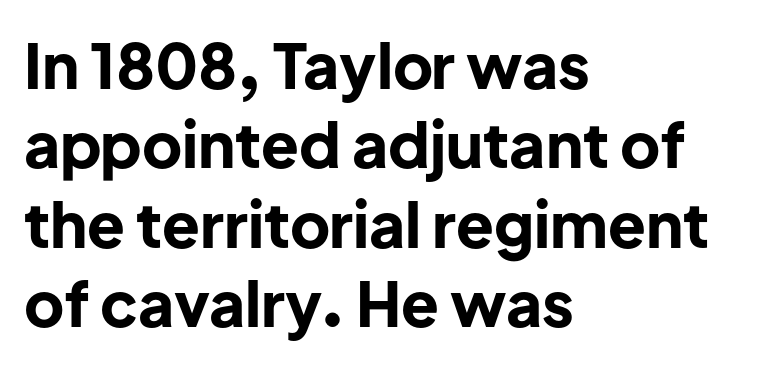
The image shows 62 px bold sans-serif type, upright; set left-aligned, normal line spacing (1.28x), normal letter spacing, not underlined; low stroke contrast and a medium x-height.
